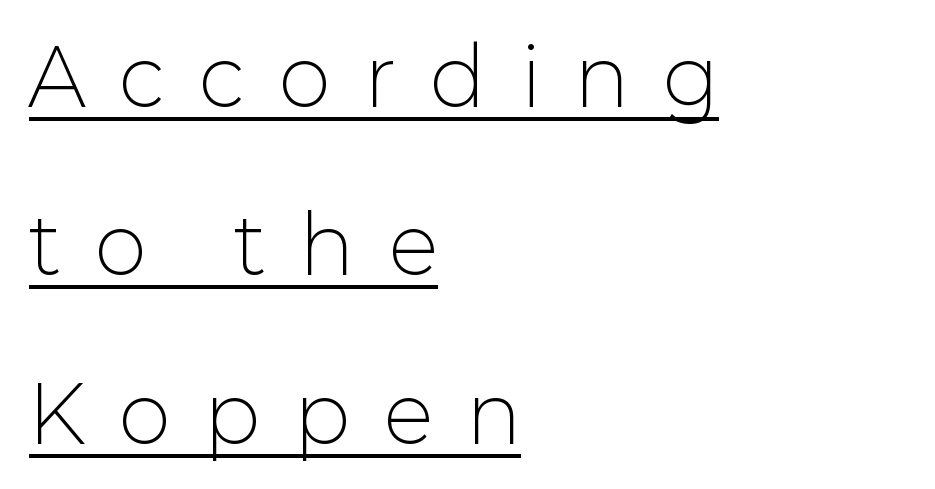
Q: Is the text bold? A: No.
Q: Is the text italic (slanted)? A: No, it is upright.
Q: Is the typeface a serif or a sans-serif typeface? A: Sans-serif.
Q: Is the text underlined? A: Yes.
Q: How is the paragraph aligned? A: Left-aligned.
Q: Is the spacing between letters normal or unusually wide? A: Unusually wide.
Q: Is the spacing between lines tight, normal or loose? A: Loose.
Q: Width (condensed, normal, or wide)? A: Normal.
Q: Stroke contrast? A: Low.
Q: x-height? A: Medium.
Q: Monospaced? A: No.
